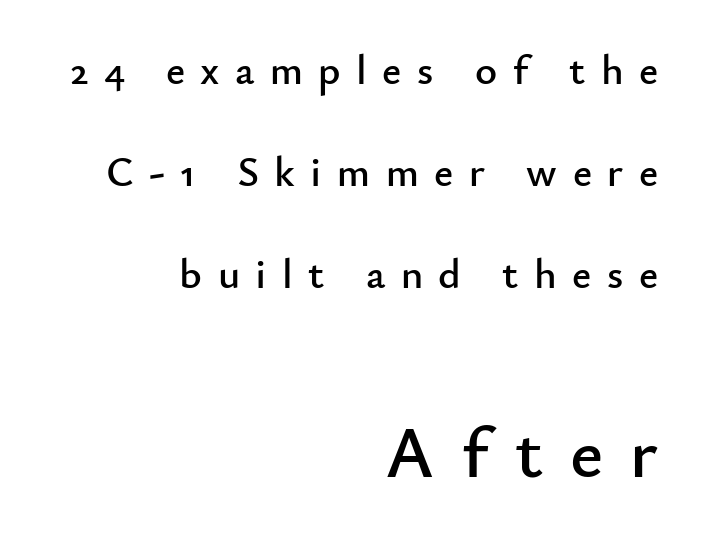
Q: Is the text italic (slanted)? A: No, it is upright.
Q: Is the typeface a serif or a sans-serif typeface? A: Sans-serif.
Q: Is the text underlined? A: No.
Q: How is the paragraph aligned? A: Right-aligned.
Q: Is the spacing between letters normal or unusually wide? A: Unusually wide.
Q: Is the spacing between lines tight, normal or loose? A: Loose.
Q: Which block of text is set in a larger size, the first (top) or the second (bottom)? A: The second (bottom) one.
Q: Width (condensed, normal, or wide)? A: Normal.
Q: Stroke contrast? A: Low.
Q: x-height? A: Small.
Q: Monospaced? A: No.
